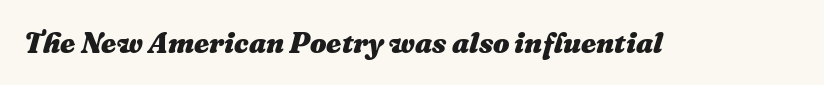
Compared with typical body copy, the letter spacing here is the same. The passage shown leans; its letterforms are oblique. Character widths vary here, with narrow letters taking less room than wide ones. Typographic density is high because the face is bold.
